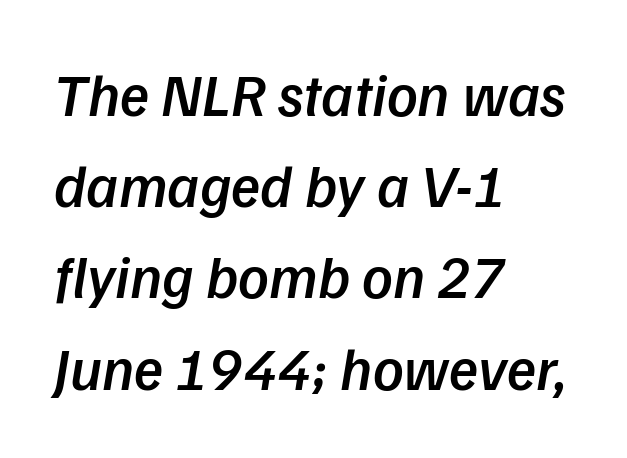
Looks like regular typesetting: each glyph gets only the width it needs. Tracking here is standard; glyphs follow each other at the usual distance. Layout note: lines flush left. If you measured baseline to baseline, you'd find a middling distance. Slant detected: the letters are inclined. Students, this is semibold: more ink than regular, less than bold.
